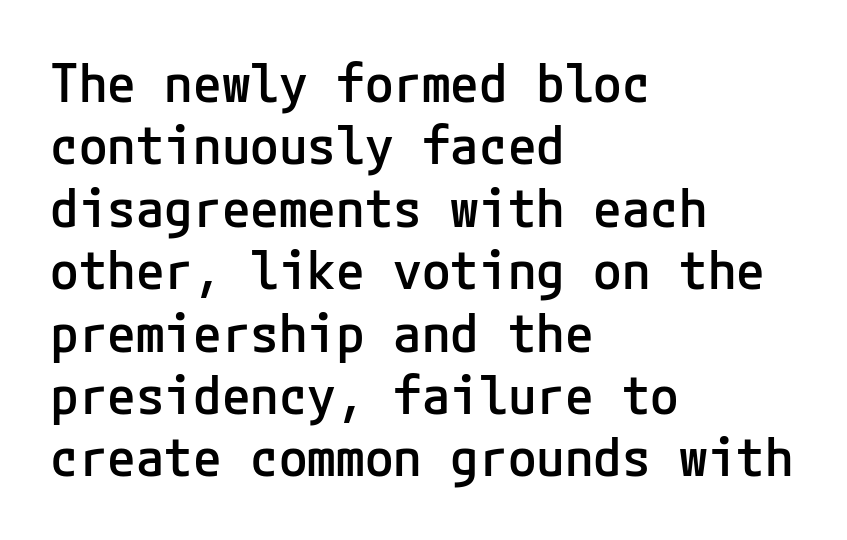
The image shows 52 px semibold sans-serif type, upright; set left-aligned, line spacing 1.2x, normal letter spacing, not underlined; low stroke contrast and a medium x-height.
